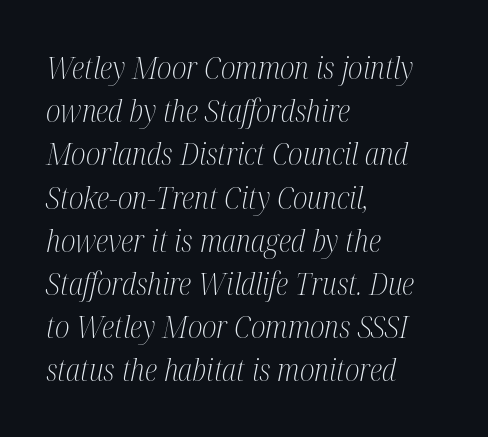
{"serif": "yes", "italic": "yes", "lean": "right", "slant_degrees": 12, "bold": "no", "weight": "light", "width": "condensed", "stroke_contrast": "medium", "x_height": "medium", "monospaced": "no", "underline": "no", "align": "left", "line_spacing": "normal", "line_spacing_ratio": 1.44, "letter_spacing": "normal", "letter_spacing_em": 0.0, "glyph_px": 30}
